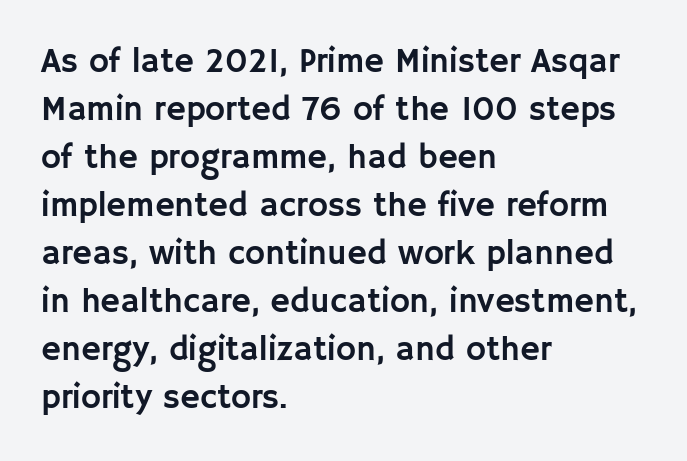
{"serif": "no", "italic": "no", "width": "normal", "stroke_contrast": "low", "x_height": "large", "monospaced": "no", "underline": "no", "align": "left", "line_spacing": "normal", "line_spacing_ratio": 1.41, "letter_spacing": "normal", "letter_spacing_em": 0.0, "glyph_px": 34}
